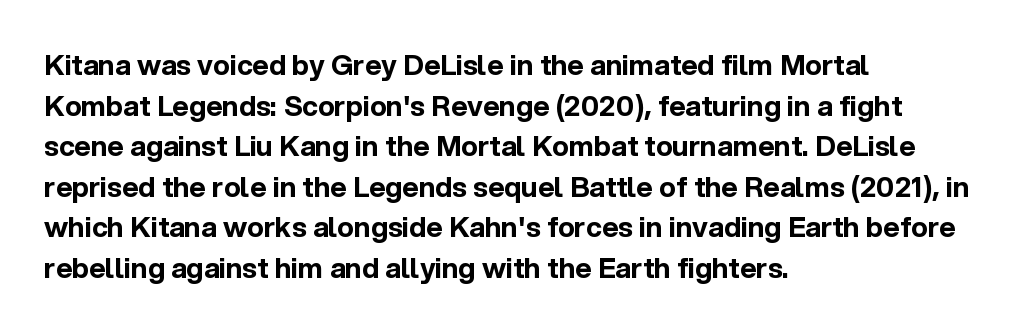
Note the varied advance widths — an 'i' is clearly narrower than an 'm'. A bare baseline throughout the passage. Look at the tracking — it's just the regular setting, nothing added. A normal amount of white space separates one row of letters from the next. The designer went with a sans here, leaving each stem footless. Is the type bold? Yes — the strokes are clearly thick and heavy.
